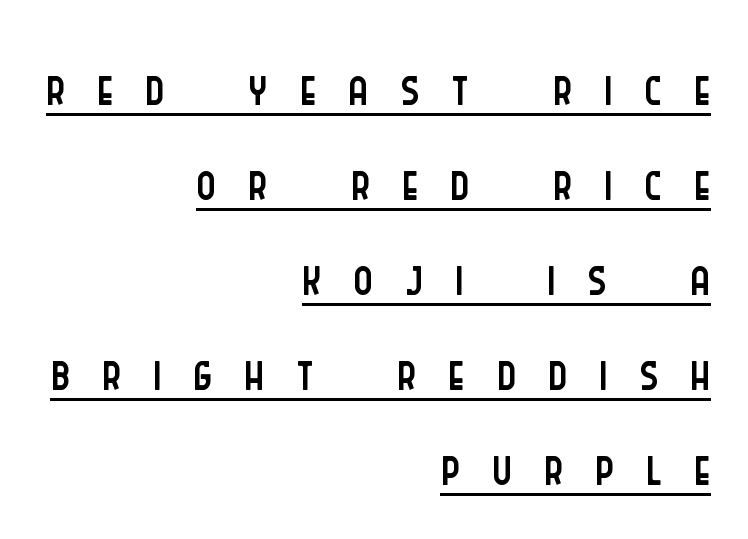
The image shows 73 px light, condensed sans-serif type, upright; set right-aligned, normal line spacing (1.3x), unusually wide letter spacing (+0.44 em), underlined; low stroke contrast and a large x-height.
